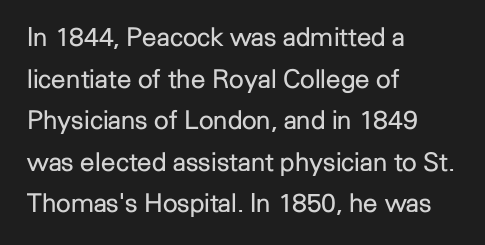
The image shows 26 px text type, upright; set left-aligned, normal line spacing (1.6x), normal letter spacing, not underlined.
